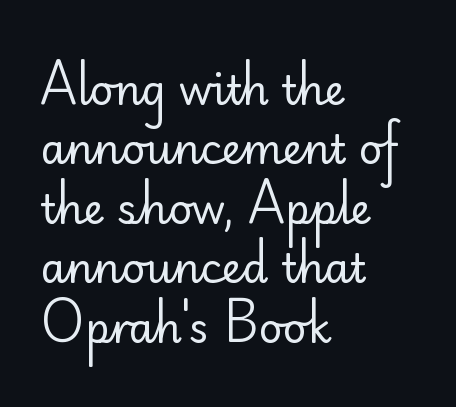
{"serif": "no", "italic": "no", "bold": "no", "weight": "regular", "width": "normal", "stroke_contrast": "low", "x_height": "small", "monospaced": "no", "underline": "no", "align": "left", "line_spacing": "normal", "line_spacing_ratio": 1.45, "letter_spacing": "normal", "letter_spacing_em": 0.0, "glyph_px": 41}
